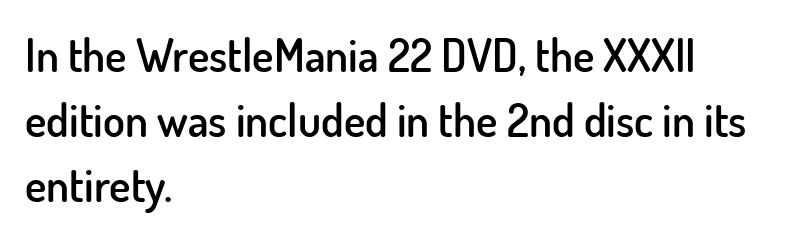
The image shows 45 px semibold sans-serif type, upright; set left-aligned, normal line spacing (1.44x), normal letter spacing, not underlined; low stroke contrast and a small x-height.
